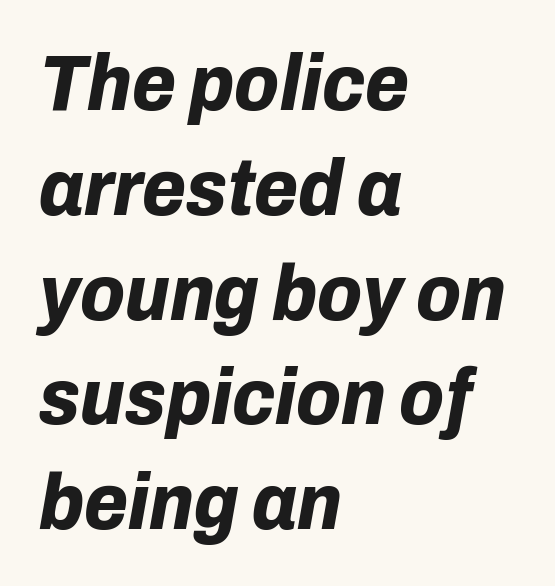
Here the designer chose a conventional face with non-uniform glyph widths. The letterforms sit shoulder to shoulder at normal distance. These lines carry a lot of weight — the face is fully bold. A typesetter would call this leading conventional body-copy spacing. Plain, unruled lines of type. The setting favours the left margin, as ordinary paragraphs usually do.
